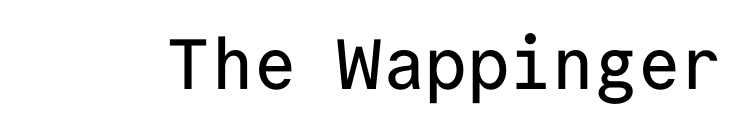
Q: Is the text italic (slanted)? A: No, it is upright.
Q: Is the typeface a serif or a sans-serif typeface? A: Sans-serif.
Q: Is the text underlined? A: No.
Q: Is the spacing between letters normal or unusually wide? A: Normal.
Q: Width (condensed, normal, or wide)? A: Normal.
Q: Stroke contrast? A: Low.
Q: x-height? A: Medium.
Q: Monospaced? A: Yes.
